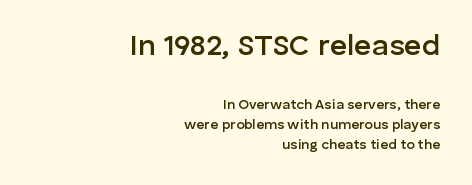
{"serif": "no", "italic": "no", "bold": "semi", "weight": "semibold", "width": "normal", "stroke_contrast": "low", "x_height": "medium", "monospaced": "no", "underline": "no", "align": "right", "line_spacing": "normal", "line_spacing_ratio": 1.41, "letter_spacing": "normal", "letter_spacing_em": 0.0, "larger_block": "first", "size_ratio": 2.14, "glyph_px": 30}
